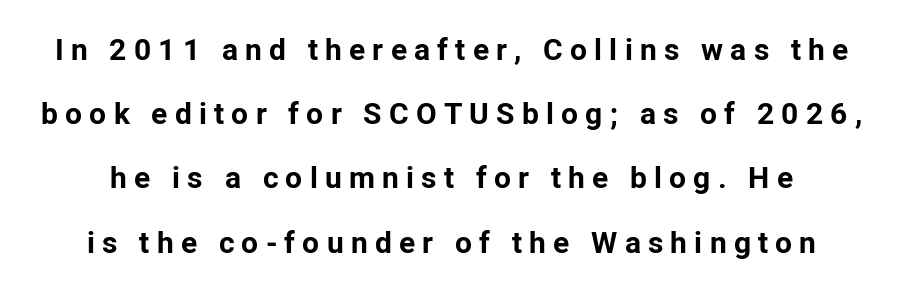
Q: Is the text bold? A: Yes.
Q: Is the text italic (slanted)? A: No, it is upright.
Q: Is the typeface a serif or a sans-serif typeface? A: Sans-serif.
Q: Is the text underlined? A: No.
Q: Is the spacing between letters normal or unusually wide? A: Unusually wide.
Q: Is the spacing between lines tight, normal or loose? A: Loose.
Q: Width (condensed, normal, or wide)? A: Normal.
Q: Stroke contrast? A: Low.
Q: x-height? A: Medium.
Q: Monospaced? A: No.
